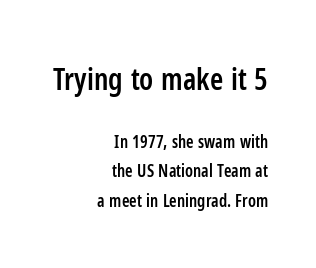
Whoever set this made the first block the dominant, larger element. Quick note: underline off. Character widths vary here, with narrow letters taking less room than wide ones. Does the lettering tilt? It doesn't — this is upright. A fair bit of extra ink — the face is semibold, not bold.
